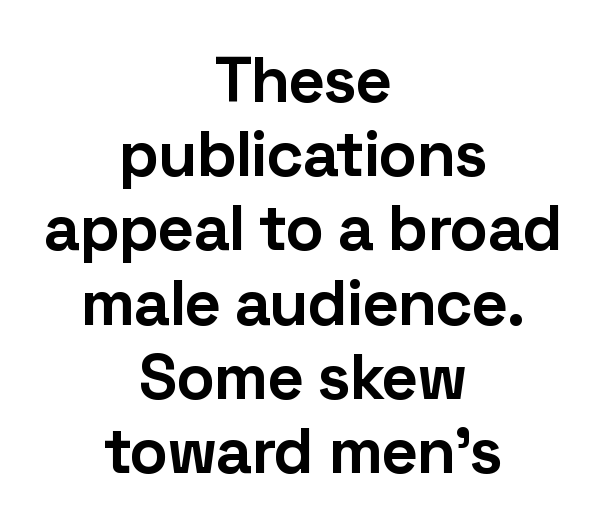
The image shows 64 px bold sans-serif type, upright; set centered, line spacing 1.16x, normal letter spacing, not underlined; low stroke contrast and a medium x-height.
